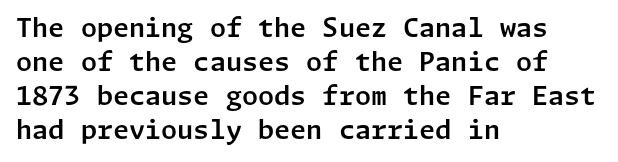
Q: Is the text italic (slanted)? A: No, it is upright.
Q: Is the text underlined? A: No.
Q: How is the paragraph aligned? A: Left-aligned.
Q: Is the spacing between letters normal or unusually wide? A: Normal.
Q: Is the spacing between lines tight, normal or loose? A: Normal.
